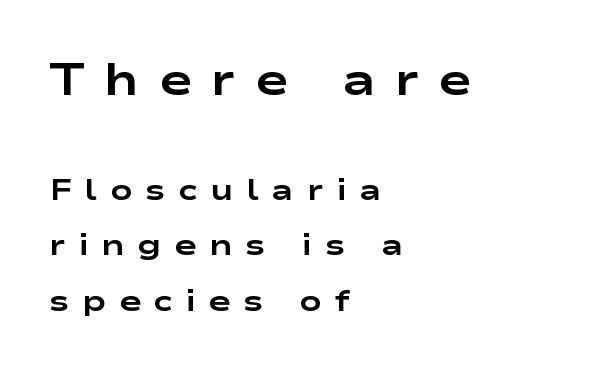
Q: Is the text bold? A: Yes.
Q: Is the text italic (slanted)? A: No, it is upright.
Q: Is the typeface a serif or a sans-serif typeface? A: Sans-serif.
Q: Is the text underlined? A: No.
Q: How is the paragraph aligned? A: Left-aligned.
Q: Is the spacing between letters normal or unusually wide? A: Unusually wide.
Q: Which block of text is set in a larger size, the first (top) or the second (bottom)? A: The first (top) one.
Q: Width (condensed, normal, or wide)? A: Wide.
Q: Stroke contrast? A: Low.
Q: x-height? A: Medium.
Q: Monospaced? A: No.
